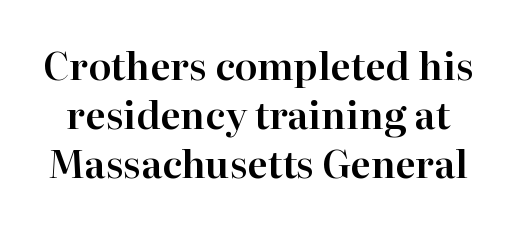
The image shows 38 px serif type, upright; set normal line spacing (1.29x), normal letter spacing, not underlined; high stroke contrast and a medium x-height.
